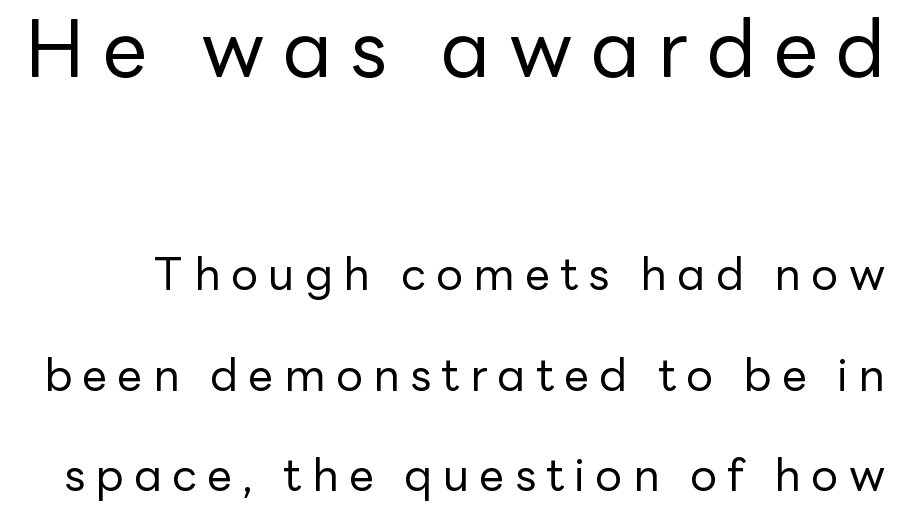
The image shows 79 px regular-weight sans-serif type, upright; set loose line spacing (2.23x), unusually wide letter spacing (+0.23 em), not underlined; the first (top) block is 1.76x larger; low stroke contrast and a medium x-height.
